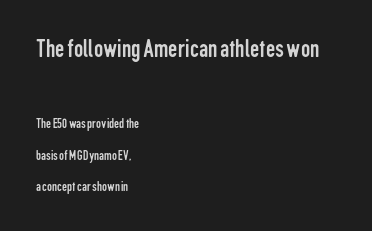
{"italic": "no", "bold": "no", "underline": "no", "align": "left", "line_spacing": "loose", "line_spacing_ratio": 2.27, "letter_spacing": "normal", "letter_spacing_em": 0.0, "larger_block": "first", "size_ratio": 1.86, "glyph_px": 26}
